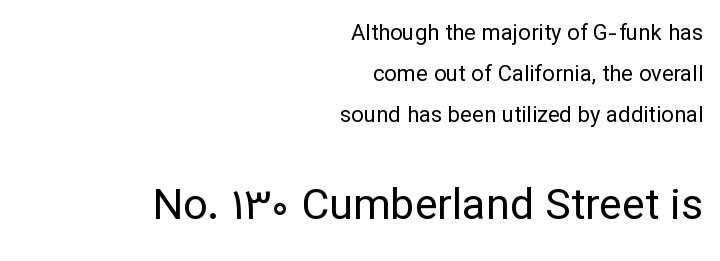
{"serif": "no", "italic": "no", "bold": "no", "weight": "regular", "width": "normal", "stroke_contrast": "low", "x_height": "medium", "monospaced": "no", "underline": "no", "align": "right", "line_spacing_ratio": 1.86, "letter_spacing": "normal", "letter_spacing_em": 0.0, "larger_block": "second", "size_ratio": 1.95, "glyph_px": 43}
